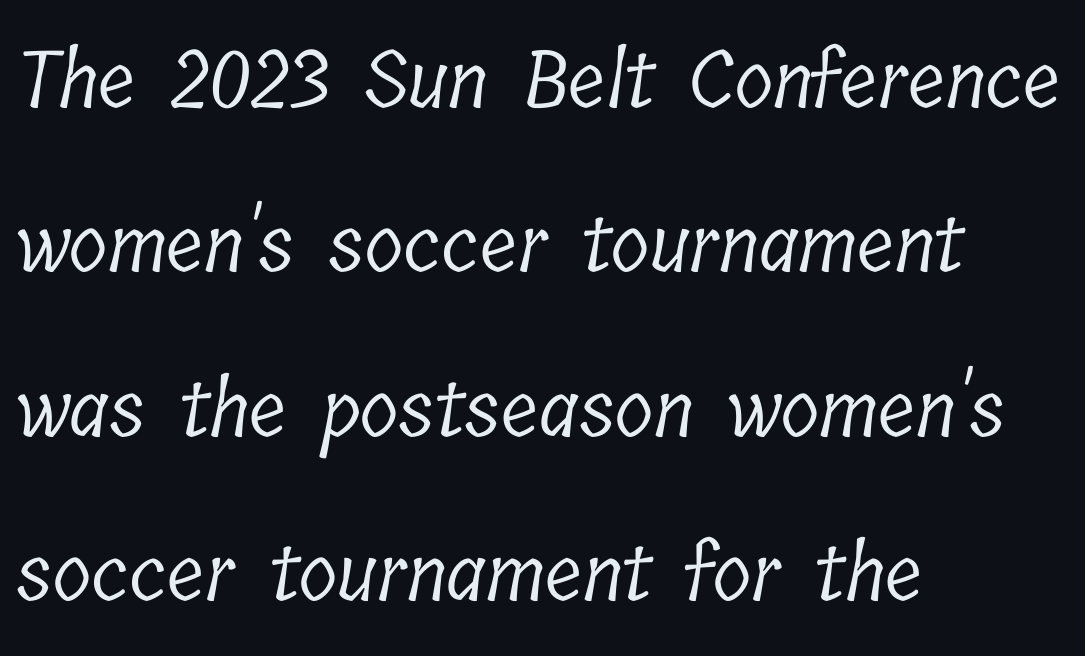
Unlike a clean sans, this face finishes its strokes with serifs. Any mark beneath the type? The region is blank. Each stroke keeps to a modest, everyday thickness or less. Is the block centered? No — it sits flush against the left margin.
